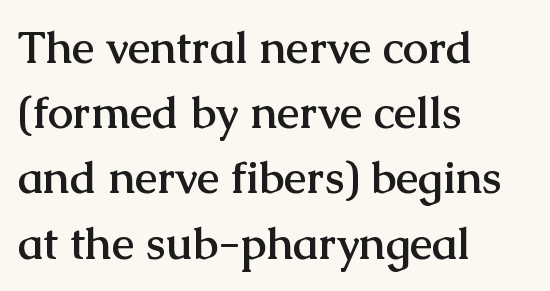
Q: Is the text bold? A: Yes.
Q: Is the text italic (slanted)? A: No, it is upright.
Q: Is the typeface a serif or a sans-serif typeface? A: Serif.
Q: Is the text underlined? A: No.
Q: How is the paragraph aligned? A: Left-aligned.
Q: Is the spacing between letters normal or unusually wide? A: Normal.
Q: Is the spacing between lines tight, normal or loose? A: Normal.
Q: Width (condensed, normal, or wide)? A: Normal.
Q: Stroke contrast? A: Medium.
Q: x-height? A: Medium.
Q: Monospaced? A: No.
